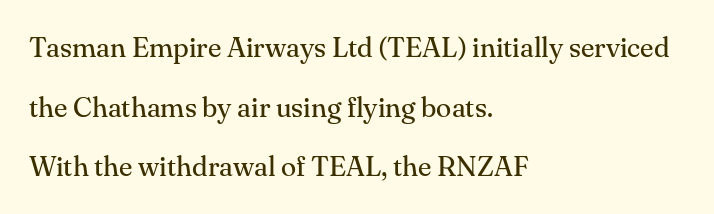
Q: Is the text bold? A: No.
Q: Is the text italic (slanted)? A: No, it is upright.
Q: Is the typeface a serif or a sans-serif typeface? A: Serif.
Q: Is the text underlined? A: No.
Q: How is the paragraph aligned? A: Left-aligned.
Q: Is the spacing between letters normal or unusually wide? A: Normal.
Q: Is the spacing between lines tight, normal or loose? A: Loose.
Q: Width (condensed, normal, or wide)? A: Normal.
Q: Stroke contrast? A: Medium.
Q: x-height? A: Small.
Q: Monospaced? A: No.
